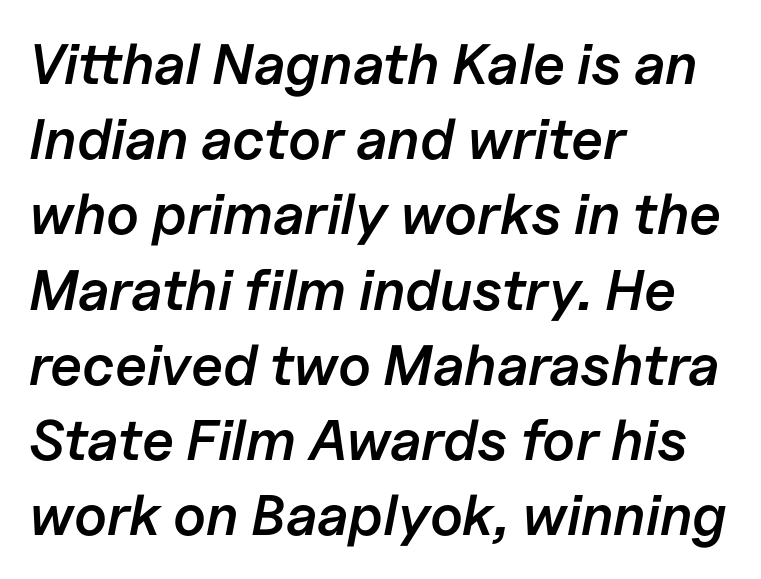
Honestly, there is no underline to notice here at all. Does the weight exceed regular? Yes, but only to semibold. The passage shown leans; its letterforms are oblique. Compared with typical body copy, the letter spacing here is the same.
